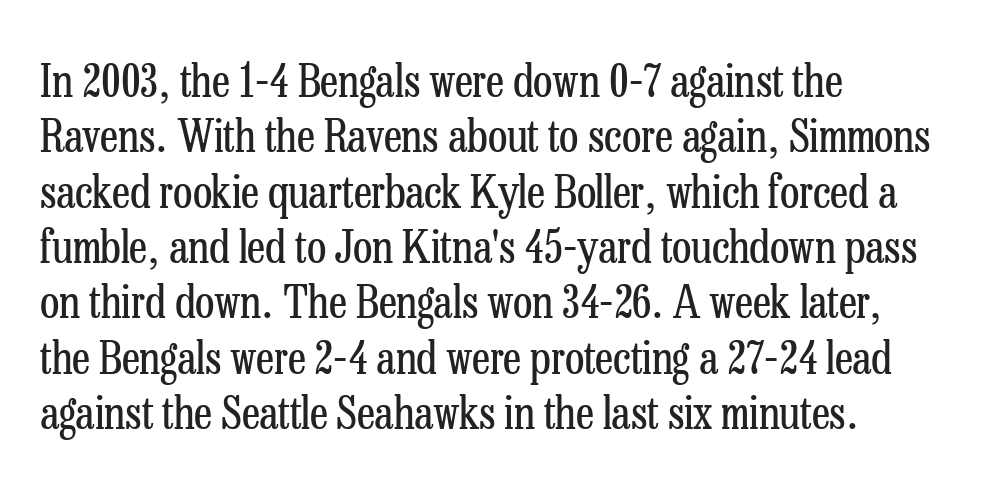
{"serif": "yes", "italic": "no", "bold": "no", "weight": "regular", "width": "condensed", "stroke_contrast": "low", "x_height": "medium", "monospaced": "no", "underline": "no", "align": "left", "line_spacing_ratio": 1.23, "letter_spacing": "normal", "letter_spacing_em": 0.0, "glyph_px": 45}
